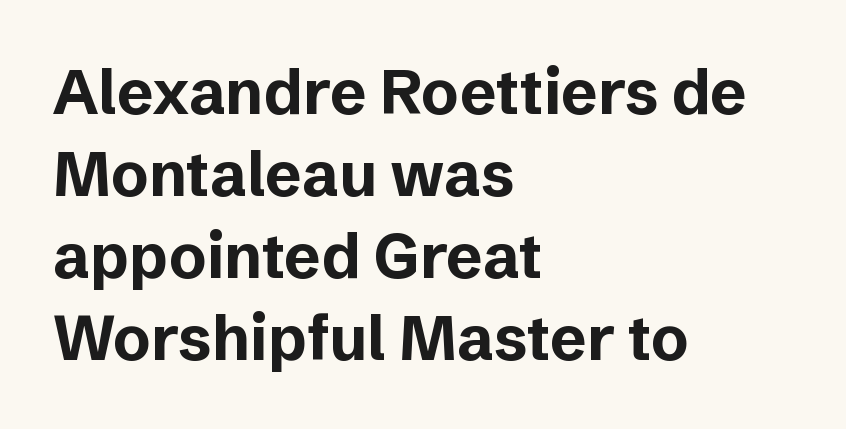
Q: Is the text bold? A: Yes.
Q: Is the text italic (slanted)? A: No, it is upright.
Q: Is the typeface a serif or a sans-serif typeface? A: Sans-serif.
Q: Is the text underlined? A: No.
Q: How is the paragraph aligned? A: Left-aligned.
Q: Is the spacing between letters normal or unusually wide? A: Normal.
Q: Is the spacing between lines tight, normal or loose? A: Normal.
Q: Width (condensed, normal, or wide)? A: Normal.
Q: Stroke contrast? A: Low.
Q: x-height? A: Medium.
Q: Monospaced? A: No.
